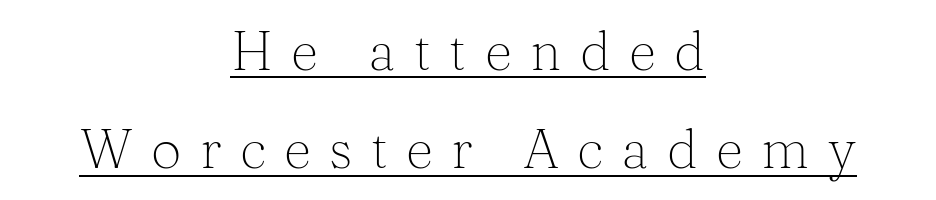
Q: Is the text bold? A: No.
Q: Is the text italic (slanted)? A: No, it is upright.
Q: Is the typeface a serif or a sans-serif typeface? A: Serif.
Q: Is the text underlined? A: Yes.
Q: How is the paragraph aligned? A: Centered.
Q: Is the spacing between letters normal or unusually wide? A: Unusually wide.
Q: Width (condensed, normal, or wide)? A: Normal.
Q: Stroke contrast? A: Medium.
Q: x-height? A: Medium.
Q: Monospaced? A: No.
